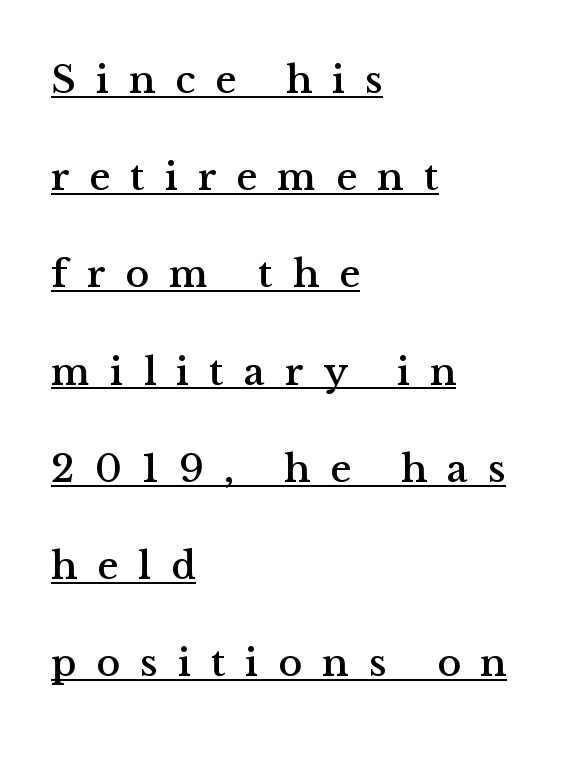
The image shows 40 px serif type, upright; set left-aligned, loose line spacing (2.43x), unusually wide letter spacing (+0.5 em), underlined; medium stroke contrast and a medium x-height.
